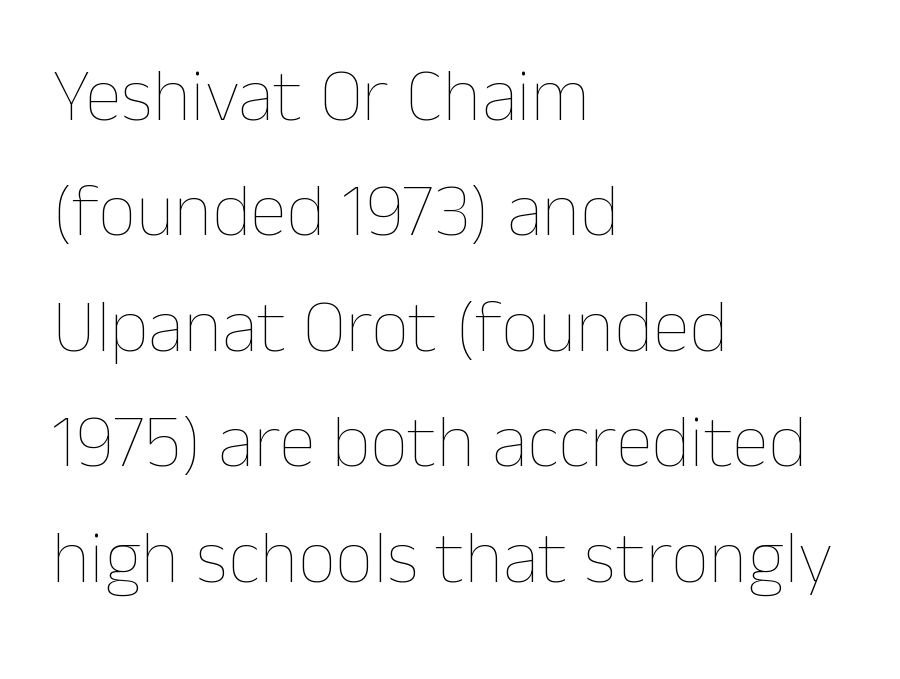
Q: Is the text bold? A: No.
Q: Is the text italic (slanted)? A: No, it is upright.
Q: Is the text underlined? A: No.
Q: How is the paragraph aligned? A: Left-aligned.
Q: Is the spacing between letters normal or unusually wide? A: Normal.
Q: Is the spacing between lines tight, normal or loose? A: Normal.
Q: Width (condensed, normal, or wide)? A: Normal.
Q: Stroke contrast? A: Low.
Q: x-height? A: Medium.
Q: Monospaced? A: No.
